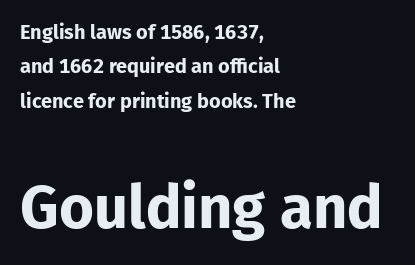
Every row of glyphs begins at an identical x-position on the left. Think of a printed novel: that variable character pitch is what you see here. Serif or sans? Sans — the stroke terminals are bare. The area under the type is left untouched.
